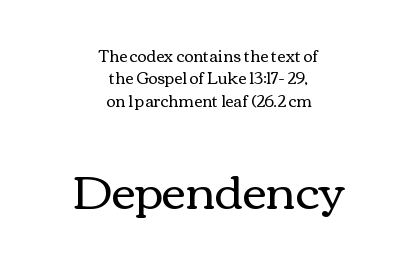
The image shows 47 px regular-weight, wide type, upright; set centered, normal line spacing (1.4x), normal letter spacing, not underlined; the second (bottom) block is 2.94x larger; medium stroke contrast and a medium x-height.
